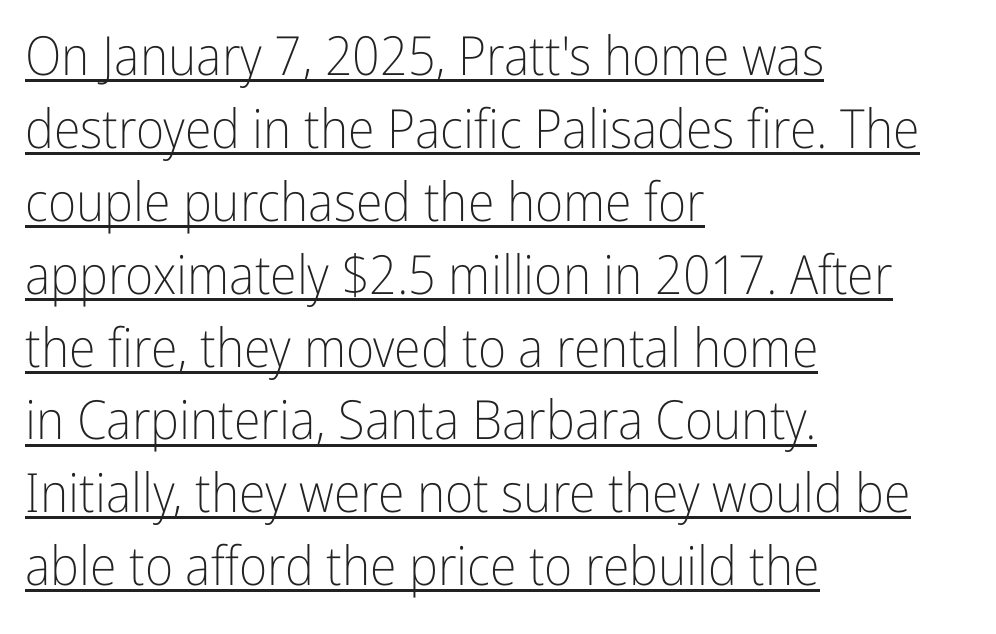
Q: Is the text bold? A: No.
Q: Is the text italic (slanted)? A: No, it is upright.
Q: Is the typeface a serif or a sans-serif typeface? A: Sans-serif.
Q: Is the text underlined? A: Yes.
Q: How is the paragraph aligned? A: Left-aligned.
Q: Is the spacing between letters normal or unusually wide? A: Normal.
Q: Is the spacing between lines tight, normal or loose? A: Normal.
Q: Width (condensed, normal, or wide)? A: Condensed.
Q: Stroke contrast? A: Low.
Q: x-height? A: Medium.
Q: Monospaced? A: No.
